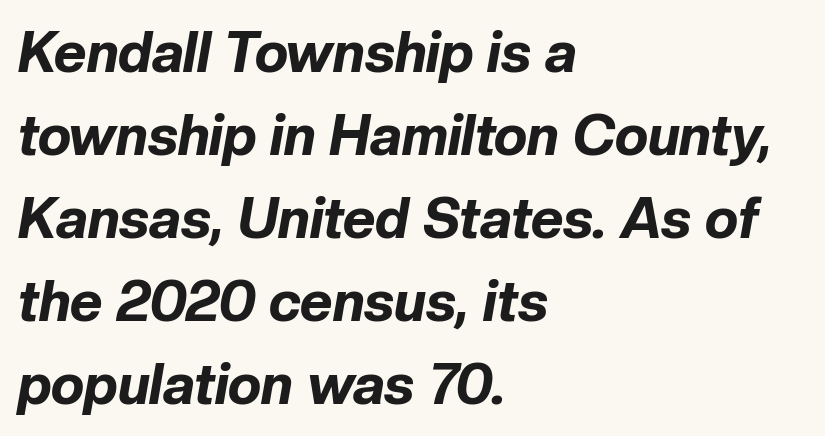
{"italic": "yes", "lean": "right", "slant_degrees": 10, "bold": "yes", "weight": "bold", "width": "normal", "stroke_contrast": "low", "x_height": "medium", "monospaced": "no", "underline": "no", "align": "left", "line_spacing": "normal", "line_spacing_ratio": 1.48, "letter_spacing": "normal", "letter_spacing_em": 0.0, "glyph_px": 56}
